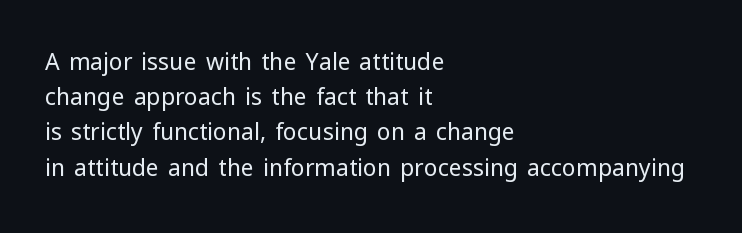
Q: Is the text bold? A: No.
Q: Is the text italic (slanted)? A: No, it is upright.
Q: Is the text underlined? A: No.
Q: How is the paragraph aligned? A: Left-aligned.
Q: Is the spacing between letters normal or unusually wide? A: Normal.
Q: Is the spacing between lines tight, normal or loose? A: Normal.
